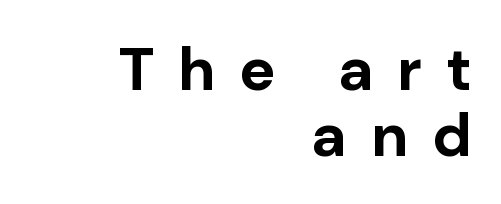
{"serif": "no", "italic": "no", "bold": "yes", "weight": "bold", "width": "normal", "stroke_contrast": "low", "x_height": "medium", "monospaced": "no", "underline": "no", "align": "right", "line_spacing": "tight", "line_spacing_ratio": 1.08, "letter_spacing": "wide", "letter_spacing_em": 0.39, "glyph_px": 61}
